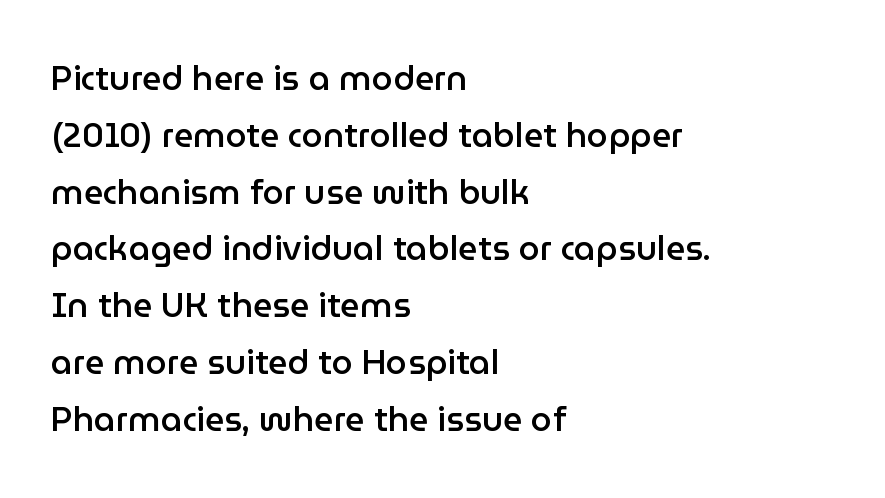
Q: Is the text bold? A: Semi-bold.
Q: Is the text italic (slanted)? A: No, it is upright.
Q: Is the typeface a serif or a sans-serif typeface? A: Sans-serif.
Q: Is the text underlined? A: No.
Q: How is the paragraph aligned? A: Left-aligned.
Q: Is the spacing between letters normal or unusually wide? A: Normal.
Q: Is the spacing between lines tight, normal or loose? A: Normal.
Q: Width (condensed, normal, or wide)? A: Normal.
Q: Stroke contrast? A: Low.
Q: x-height? A: Medium.
Q: Monospaced? A: No.
